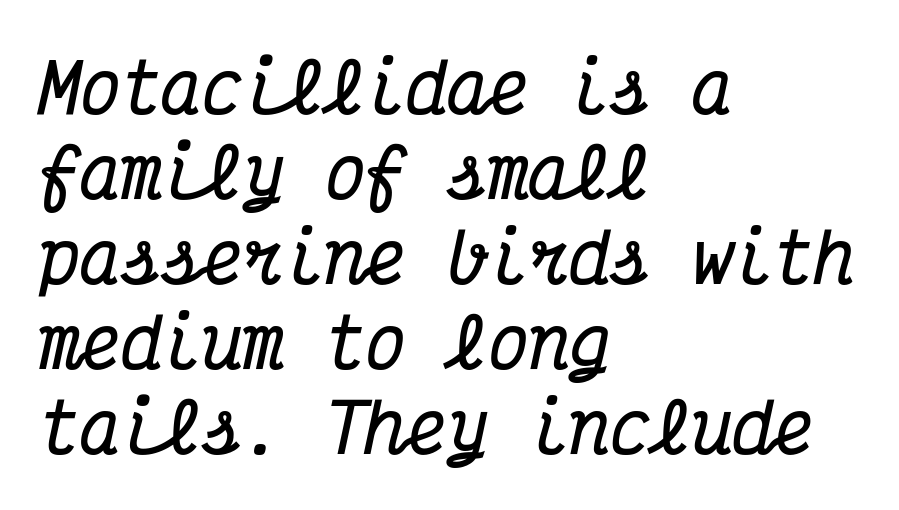
Q: Is the text bold? A: Yes.
Q: Is the text italic (slanted)? A: Yes, it leans right by about 12 degrees.
Q: Is the typeface a serif or a sans-serif typeface? A: Serif.
Q: Is the text underlined? A: No.
Q: How is the paragraph aligned? A: Left-aligned.
Q: Is the spacing between letters normal or unusually wide? A: Normal.
Q: Is the spacing between lines tight, normal or loose? A: Normal.
Q: Width (condensed, normal, or wide)? A: Condensed.
Q: Stroke contrast? A: Medium.
Q: x-height? A: Medium.
Q: Monospaced? A: Yes.
